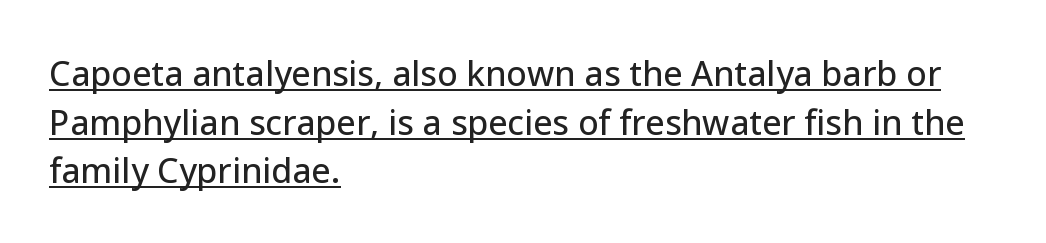
{"serif": "no", "italic": "no", "width": "normal", "stroke_contrast": "low", "x_height": "medium", "monospaced": "no", "underline": "yes", "align": "left", "line_spacing": "normal", "line_spacing_ratio": 1.43, "letter_spacing": "normal", "letter_spacing_em": 0.0, "glyph_px": 34}
